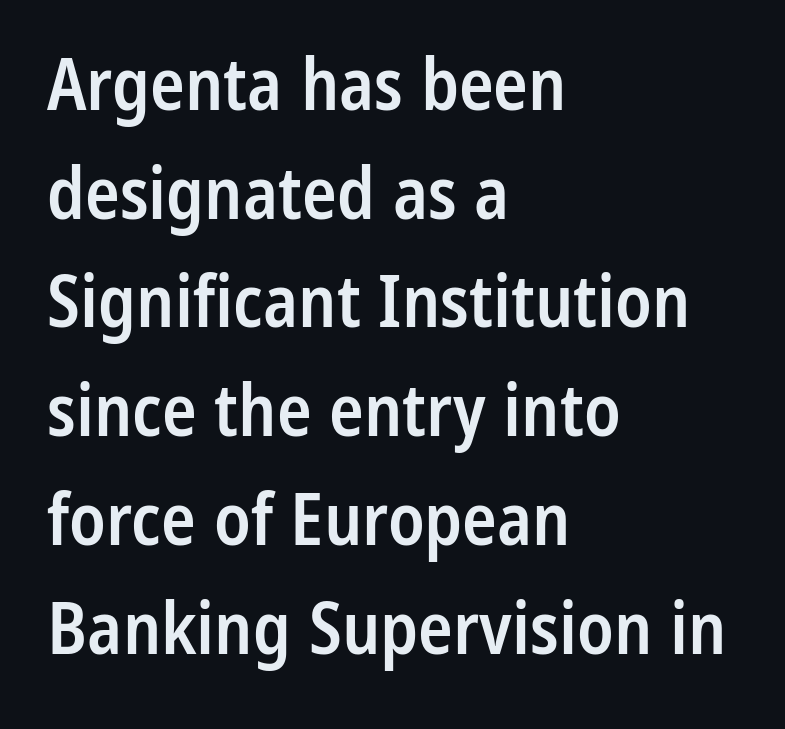
Q: Is the text bold? A: Semi-bold.
Q: Is the text italic (slanted)? A: No, it is upright.
Q: Is the typeface a serif or a sans-serif typeface? A: Sans-serif.
Q: Is the text underlined? A: No.
Q: How is the paragraph aligned? A: Left-aligned.
Q: Is the spacing between letters normal or unusually wide? A: Normal.
Q: Is the spacing between lines tight, normal or loose? A: Normal.
Q: Width (condensed, normal, or wide)? A: Condensed.
Q: Stroke contrast? A: Low.
Q: x-height? A: Medium.
Q: Monospaced? A: No.
